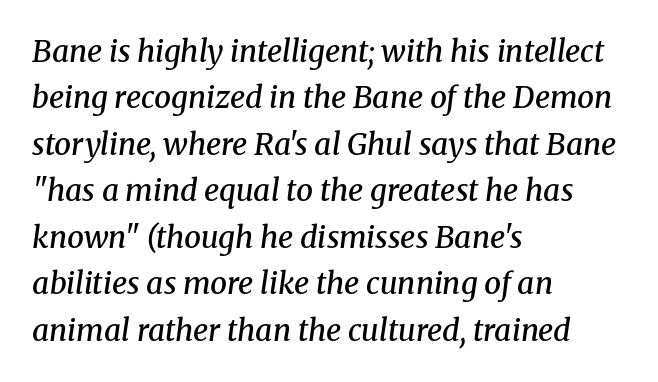
The image shows 30 px semibold serif type, italic (leaning right); set left-aligned, normal line spacing (1.55x), normal letter spacing, not underlined; medium stroke contrast and a medium x-height.
